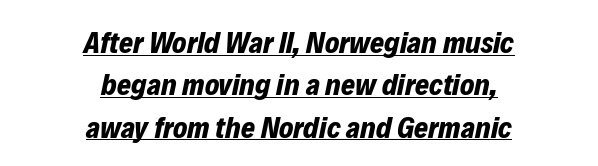
The image shows 30 px bold type, italic (leaning right); set centered, normal line spacing (1.41x), normal letter spacing, underlined; low stroke contrast and a medium x-height.
